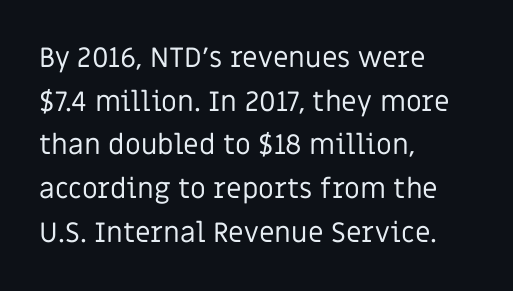
The image shows 28 px regular-weight sans-serif type, upright; set left-aligned, normal line spacing (1.56x), normal letter spacing, not underlined; low stroke contrast and a large x-height.
